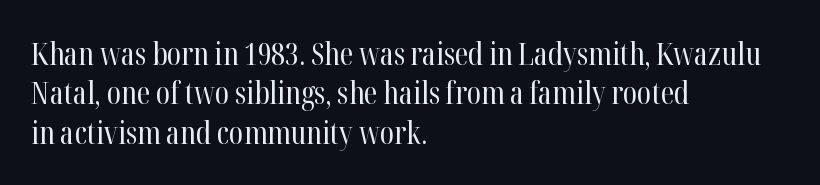
The image shows 31 px regular-weight, condensed serif type, upright; set left-aligned, normal line spacing (1.27x), normal letter spacing, not underlined; high stroke contrast and a medium x-height.
